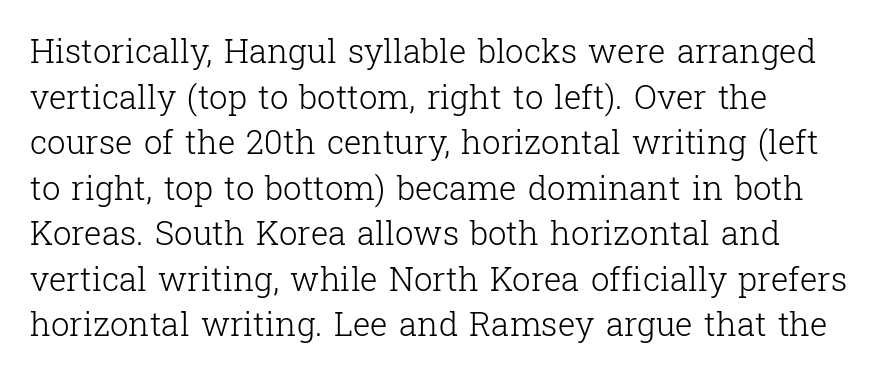
{"serif": "yes", "italic": "no", "bold": "no", "weight": "light", "width": "normal", "stroke_contrast": "low", "x_height": "medium", "monospaced": "no", "underline": "no", "line_spacing": "normal", "line_spacing_ratio": 1.38, "letter_spacing": "normal", "letter_spacing_em": 0.0, "glyph_px": 33}
